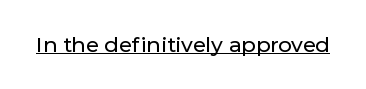
Students, note that the glyphs here touch the page at normal intervals. Does a line run under the words? Yes, clearly. Designer's note — italics off, roman on.
